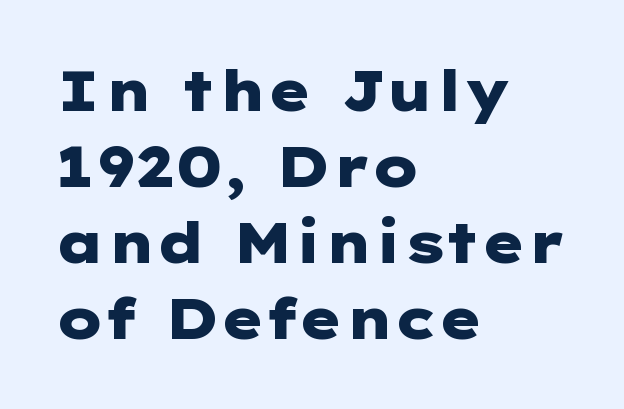
Does the leading feel generous? No, just average. Notice how thick the strokes are: this is what a full bold looks like. Teacher's note: observe the even left margin — that is flush-left alignment. Descenders are the only things crossing below the line. Look at the bottom of the vertical strokes: they stop flat, with no serifs. Is the letter spacing exaggerated? No — it looks like the ordinary default.
